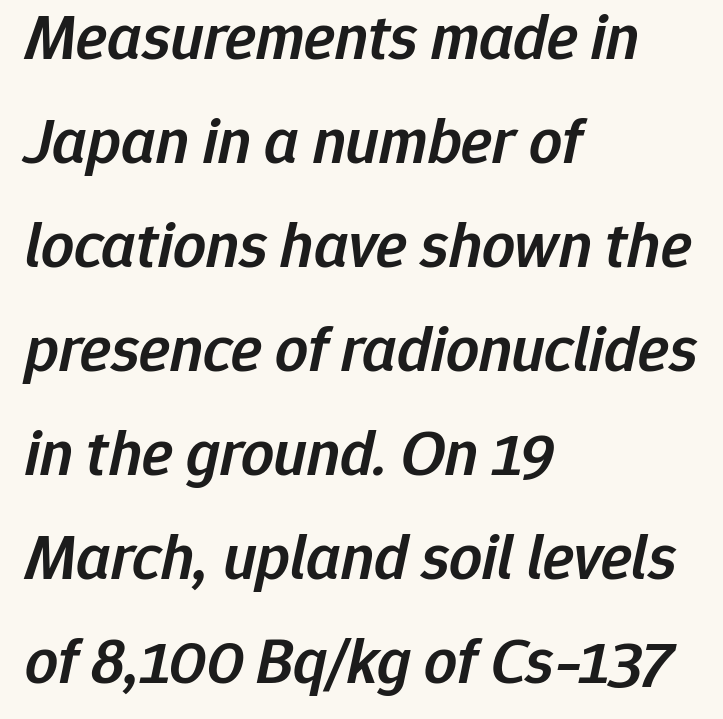
Bare-footed words on every line. Vertical spacing — default. A typesetter would mark this as italic. These lines are rendered in a variable-pitch font. In CSS terms this would be text-align: left.
